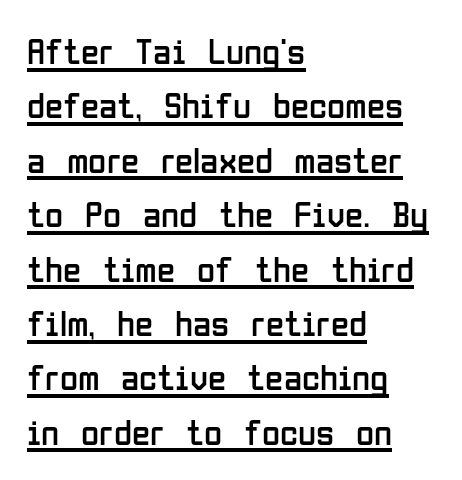
{"serif": "no", "italic": "no", "bold": "no", "weight": "regular", "width": "condensed", "stroke_contrast": "low", "x_height": "medium", "monospaced": "no", "underline": "yes", "align": "left", "line_spacing": "normal", "line_spacing_ratio": 1.47, "letter_spacing": "normal", "letter_spacing_em": 0.0, "glyph_px": 37}
